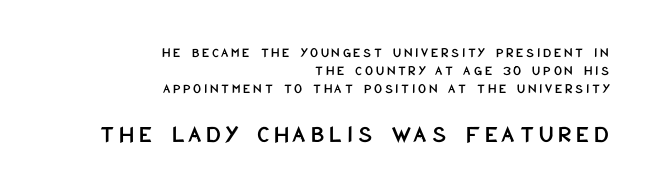
Q: Is the text italic (slanted)? A: No, it is upright.
Q: Is the text underlined? A: No.
Q: How is the paragraph aligned? A: Right-aligned.
Q: Is the spacing between lines tight, normal or loose? A: Normal.
Q: Which block of text is set in a larger size, the first (top) or the second (bottom)? A: The second (bottom) one.
